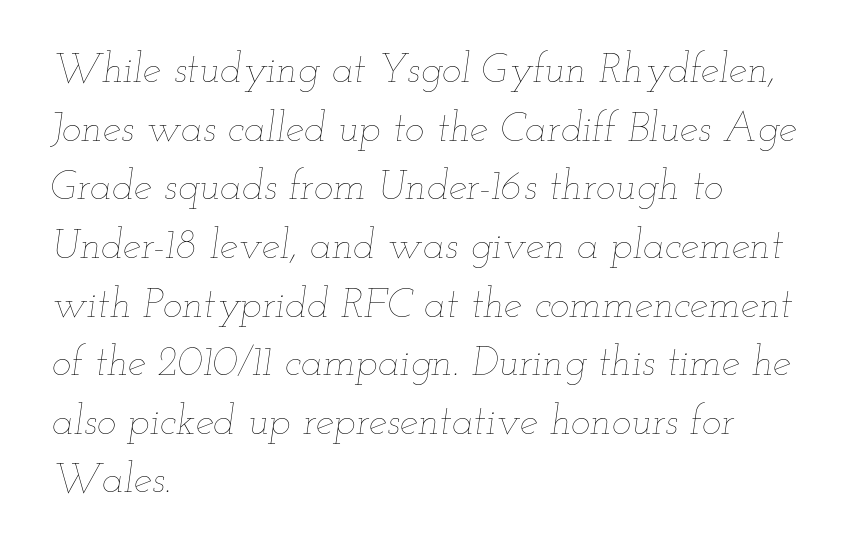
{"italic": "yes", "lean": "right", "slant_degrees": 12, "bold": "no", "weight": "thin", "width": "wide", "stroke_contrast": "low", "x_height": "small", "monospaced": "no", "underline": "no", "align": "left", "line_spacing": "normal", "line_spacing_ratio": 1.43, "letter_spacing": "normal", "letter_spacing_em": 0.0, "glyph_px": 41}
